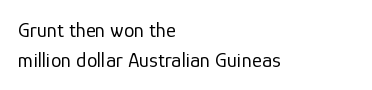
The image shows 21 px text type, upright; set left-aligned, normal line spacing (1.41x), normal letter spacing, not underlined.
